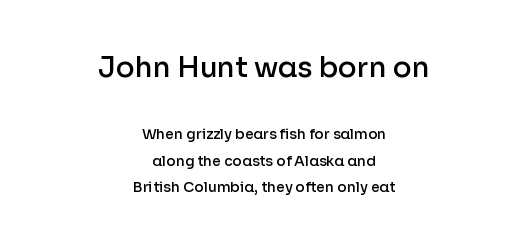
Q: Is the text bold? A: Semi-bold.
Q: Is the text italic (slanted)? A: No, it is upright.
Q: Is the typeface a serif or a sans-serif typeface? A: Sans-serif.
Q: Is the text underlined? A: No.
Q: How is the paragraph aligned? A: Centered.
Q: Is the spacing between letters normal or unusually wide? A: Normal.
Q: Is the spacing between lines tight, normal or loose? A: Loose.
Q: Which block of text is set in a larger size, the first (top) or the second (bottom)? A: The first (top) one.
Q: Width (condensed, normal, or wide)? A: Normal.
Q: Stroke contrast? A: Low.
Q: x-height? A: Medium.
Q: Monospaced? A: No.
